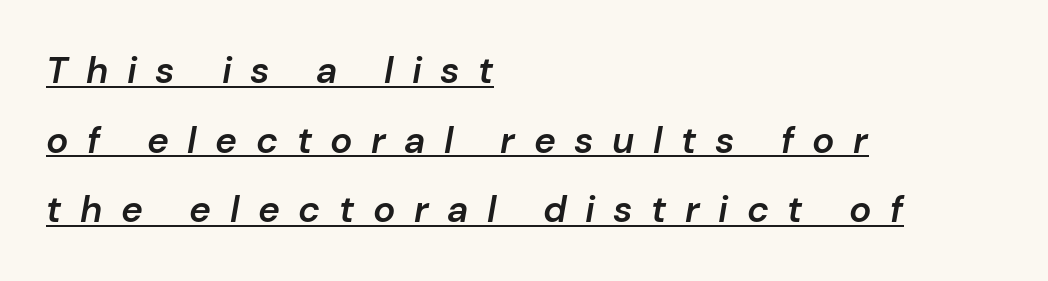
The image shows 37 px semibold type, italic (leaning right); set left-aligned, line spacing 1.88x, unusually wide letter spacing (+0.5 em), underlined; low stroke contrast and a medium x-height.
